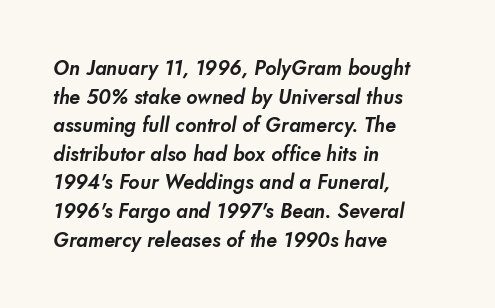
Teacher's note: observe the even left margin — that is flush-left alignment. The foot of each line stays bare and open. Horizontal bands of white between lines are of average thickness. No extra tracking has been applied to these lines.
